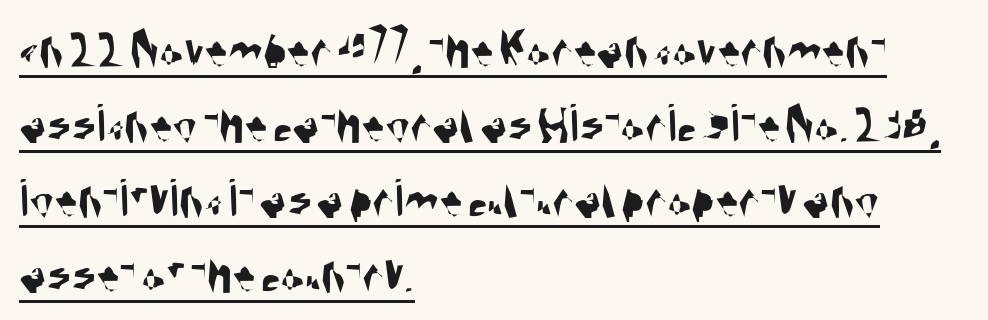
A classic flush-left, rag-right setting is used for this passage. Stroke terminals: plain, sans-serif. The passage shown is typed in a proportional face where columns would drift. A normal amount of white space separates one row of letters from the next. These lines keep a tight, regular rhythm from letter to letter. A continuous stroke trails under the words, as in a hyperlink.
